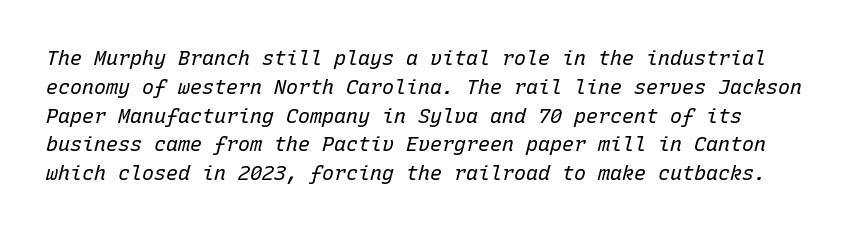
{"italic": "yes", "lean": "right", "slant_degrees": 15, "bold": "no", "underline": "no", "line_spacing": "normal", "line_spacing_ratio": 1.44, "letter_spacing": "normal", "letter_spacing_em": 0.0, "glyph_px": 20}
